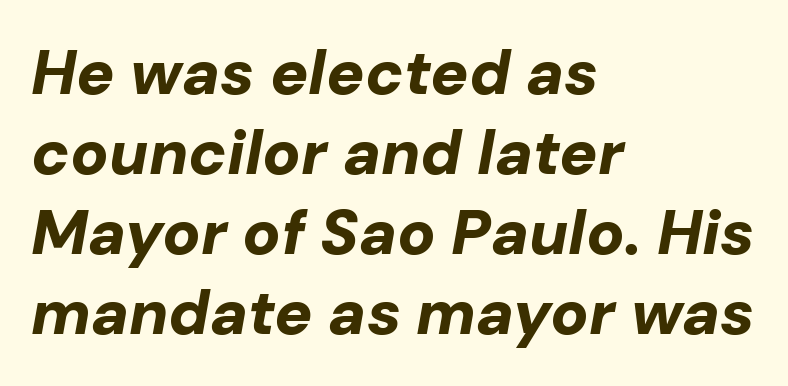
Weight: bold. This sample uses an oblique cut, with every glyph tilted off the vertical. Regarding leading, the lines here are spaced in the standard way. Layout note: lines flush left. Each row of text sits above clean, open space.
